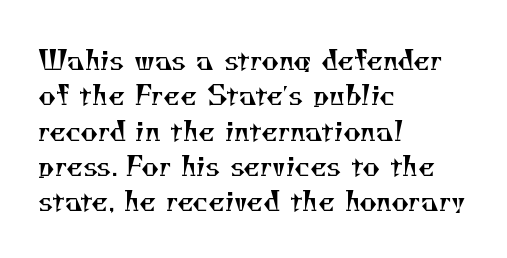
{"bold": "no", "underline": "no", "align": "left", "line_spacing": "normal", "line_spacing_ratio": 1.31, "letter_spacing": "normal", "letter_spacing_em": 0.0, "glyph_px": 27}
